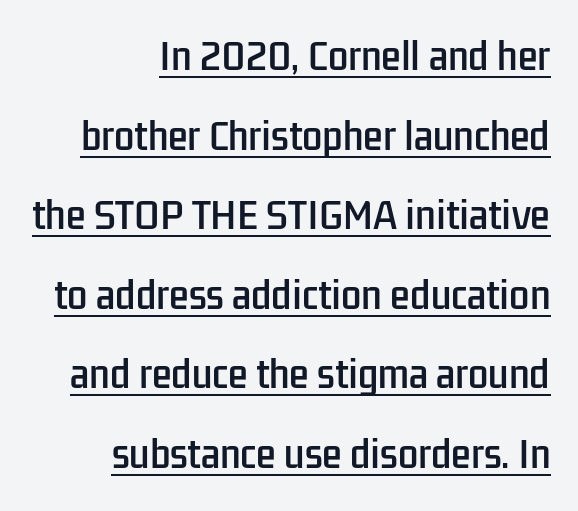
The image shows 36 px condensed sans-serif type, upright; set right-aligned, loose line spacing (2.21x), normal letter spacing, underlined; low stroke contrast and a medium x-height.
